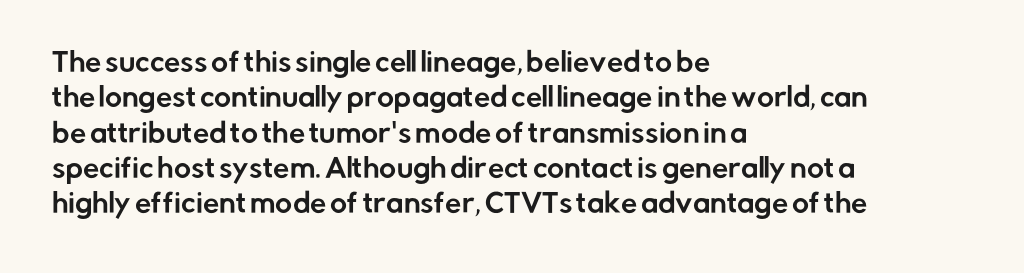
The image shows 26 px text type, upright; set left-aligned, normal line spacing (1.36x), normal letter spacing, not underlined.
